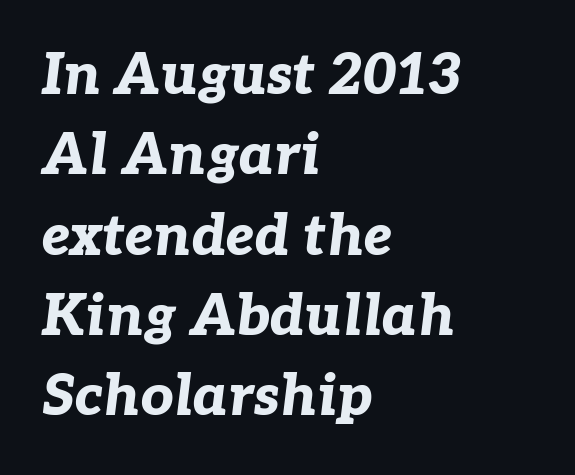
{"italic": "yes", "lean": "right", "slant_degrees": 7, "bold": "yes", "weight": "bold", "width": "normal", "stroke_contrast": "low", "x_height": "medium", "monospaced": "no", "underline": "no", "align": "left", "line_spacing": "normal", "line_spacing_ratio": 1.41, "letter_spacing": "normal", "letter_spacing_em": 0.0, "glyph_px": 57}
